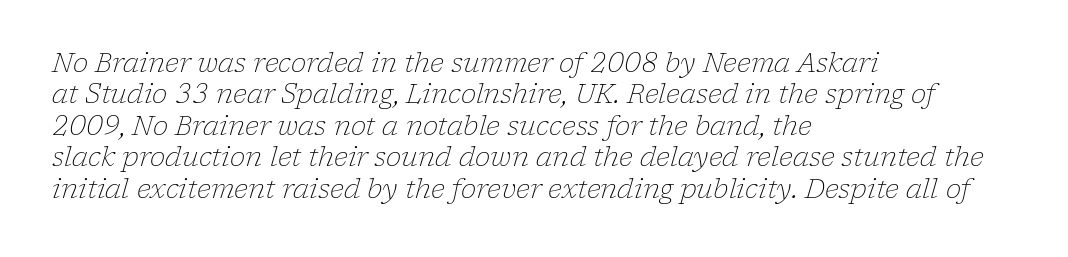
Each stroke keeps to a modest, everyday thickness or less. Underline: absent. Compared with a centered layout, this one pins lines to the left instead. Caption: standard tracking, unaltered.
